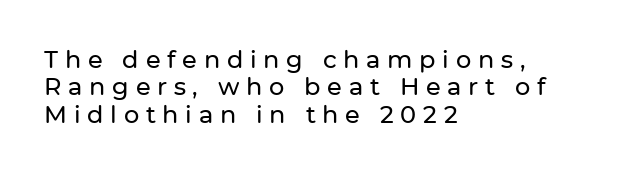
Compared with a centered layout, this one pins lines to the left instead. Clear beneath every line of the passage. Vertical spacing — tight. The letterforms stand isolated, each surrounded by extra space. The specimen reads as upright at a glance.
